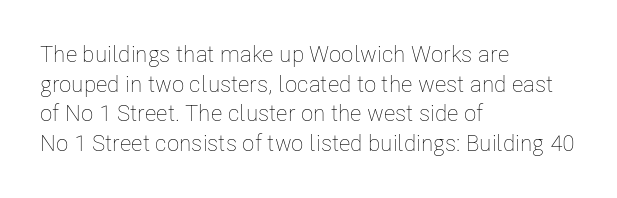
{"italic": "no", "bold": "no", "underline": "no", "align": "left", "line_spacing": "normal", "line_spacing_ratio": 1.29, "letter_spacing": "normal", "letter_spacing_em": 0.0, "glyph_px": 23}
